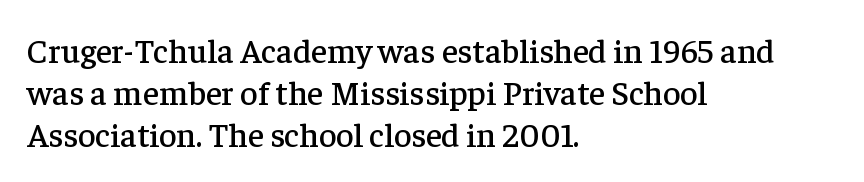
The image shows 34 px serif type, upright; set left-aligned, line spacing 1.23x, normal letter spacing, not underlined; low stroke contrast and a medium x-height.
